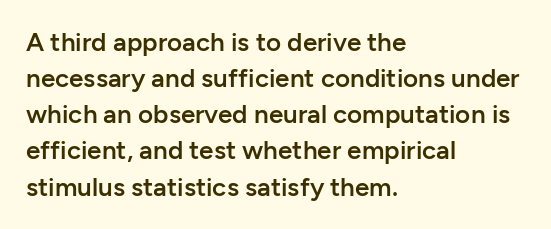
Designer's note — italics off, roman on. The sample has been set in demibold, a notch under bold. Anything drawn beneath the words? Only blank space. Does the copy run flush right? No — it runs flush left. The lines sit at an ordinary, default distance from one another.
